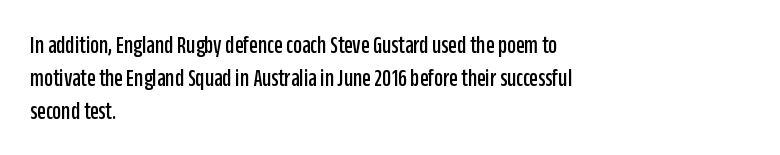
The image shows 25 px text type, upright; set left-aligned, normal line spacing (1.33x), normal letter spacing, not underlined.
